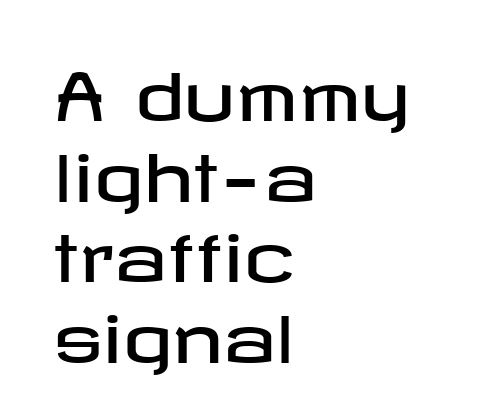
Descenders are the only things crossing below the line. Reading down the column, the eye jumps a familiar distance to each next line. This is the regular roman posture of the typeface. The rendering anchors every line to the left-hand side.
